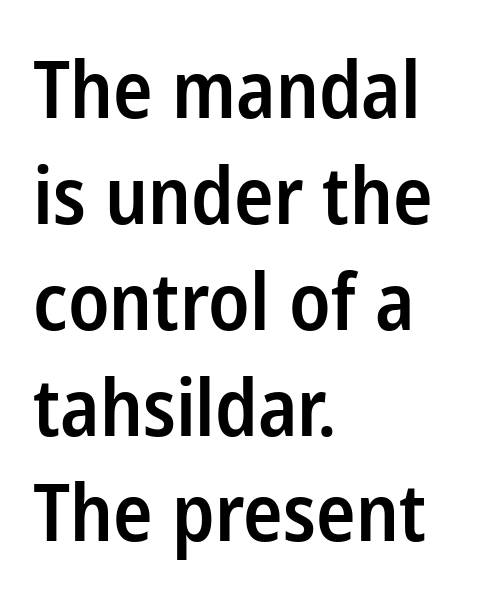
{"serif": "no", "italic": "no", "bold": "semi", "weight": "semibold", "width": "condensed", "stroke_contrast": "low", "x_height": "medium", "monospaced": "no", "underline": "no", "align": "left", "line_spacing": "normal", "line_spacing_ratio": 1.34, "letter_spacing": "normal", "letter_spacing_em": 0.0, "glyph_px": 79}
